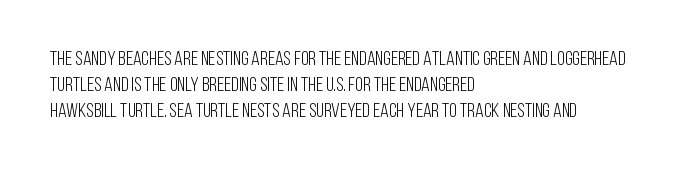
Interline gaps are of average width in this sample. Style check: upright. Tracking here is standard; glyphs follow each other at the usual distance. Stroke mass is kept to a normal reading level or below. Beneath every word, the page is bare. Leftover space on each line is placed entirely after the last word.
